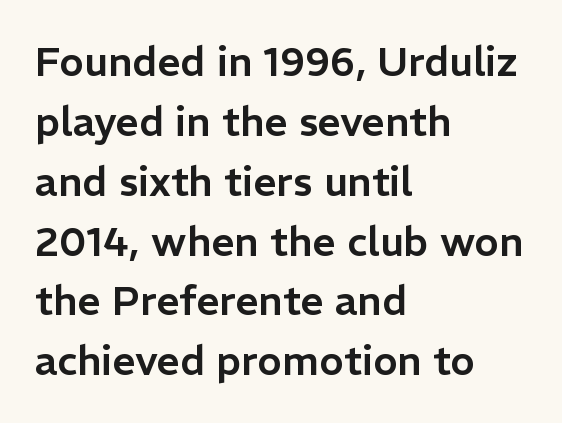
{"serif": "no", "italic": "no", "width": "normal", "stroke_contrast": "low", "x_height": "medium", "monospaced": "no", "underline": "no", "align": "left", "line_spacing": "normal", "line_spacing_ratio": 1.46, "letter_spacing": "normal", "letter_spacing_em": 0.0, "glyph_px": 41}
